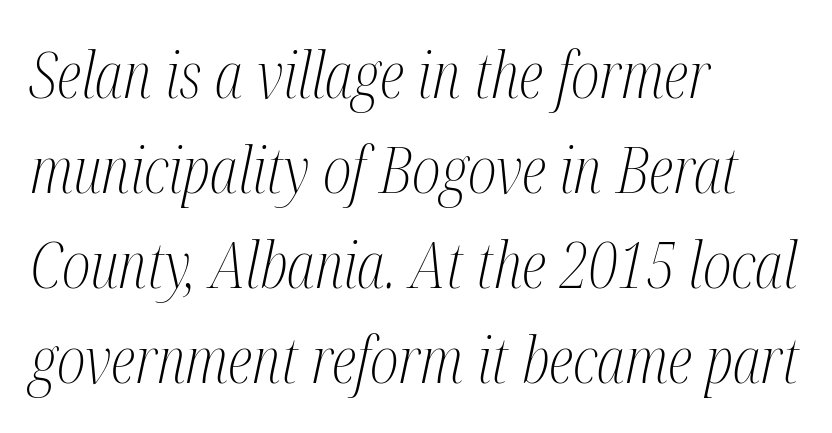
The typesetter chose a ragged-right arrangement here. Looking at the ascenders, they clearly lean. Weight: regular or lighter. Examine the stroke ends and you'll spot serifs. Check under the words: just untouched page.
